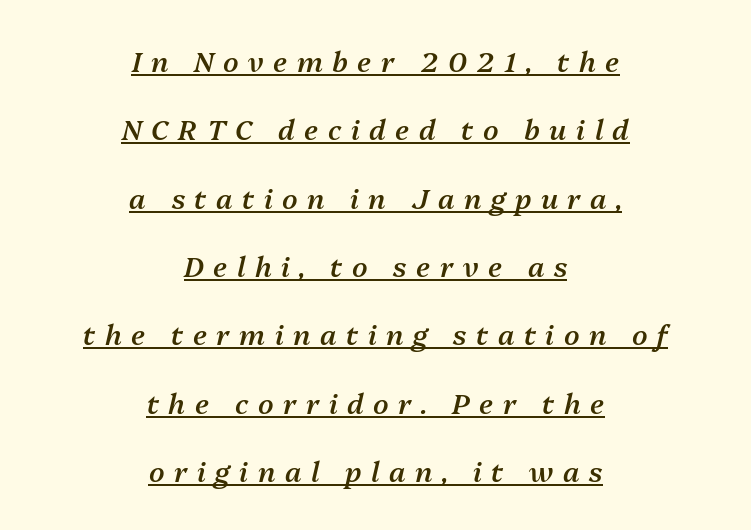
The image shows 28 px semibold type, italic (leaning right); set centered, loose line spacing (2.44x), unusually wide letter spacing (+0.34 em), underlined; medium stroke contrast and a medium x-height.
